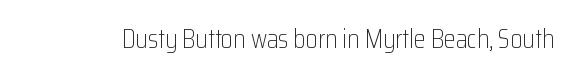
Q: Is the text bold? A: No.
Q: Is the text italic (slanted)? A: No, it is upright.
Q: Is the text underlined? A: No.
Q: Is the spacing between letters normal or unusually wide? A: Normal.
